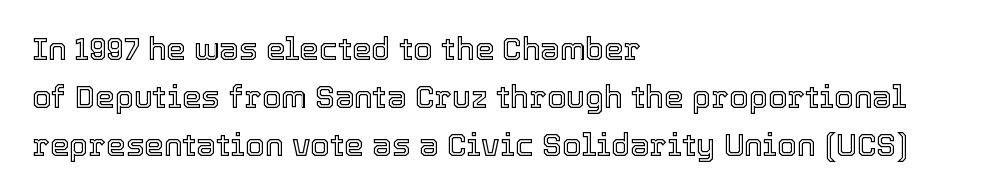
Spacing verdict: proportional, widths tailored to each character. If you drew a ruler down the left edge, every line would touch it. A typesetter would mark this as roman, not italic. This rendering leaves character spacing at its baseline value. Plain, unruled lines of type. This block has exactly the height ordinary leading produces.
